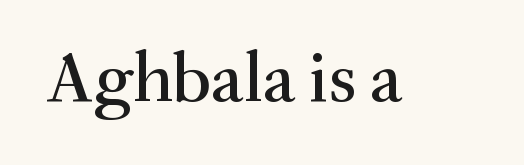
Q: Is the text italic (slanted)? A: No, it is upright.
Q: Is the typeface a serif or a sans-serif typeface? A: Serif.
Q: Is the text underlined? A: No.
Q: Is the spacing between letters normal or unusually wide? A: Normal.
Q: Width (condensed, normal, or wide)? A: Normal.
Q: Stroke contrast? A: Medium.
Q: x-height? A: Small.
Q: Monospaced? A: No.
